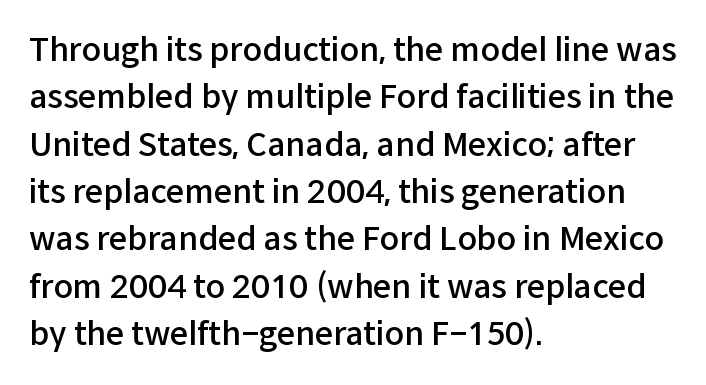
Think of a printed novel: that variable character pitch is what you see here. The space between consecutive lines is moderate. Moderately thickened strokes mark this as semibold type. The compositor pushed each line to the left boundary. Here the glyphs are tracked normally, forming tight word shapes.
